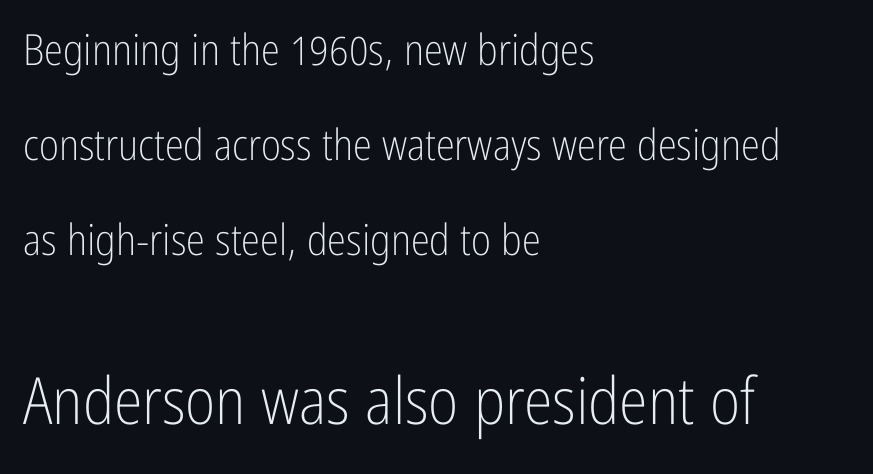
Q: Is the text bold? A: No.
Q: Is the text italic (slanted)? A: No, it is upright.
Q: Is the typeface a serif or a sans-serif typeface? A: Sans-serif.
Q: Is the text underlined? A: No.
Q: How is the paragraph aligned? A: Left-aligned.
Q: Is the spacing between letters normal or unusually wide? A: Normal.
Q: Is the spacing between lines tight, normal or loose? A: Loose.
Q: Which block of text is set in a larger size, the first (top) or the second (bottom)? A: The second (bottom) one.
Q: Width (condensed, normal, or wide)? A: Condensed.
Q: Stroke contrast? A: Low.
Q: x-height? A: Medium.
Q: Monospaced? A: No.
